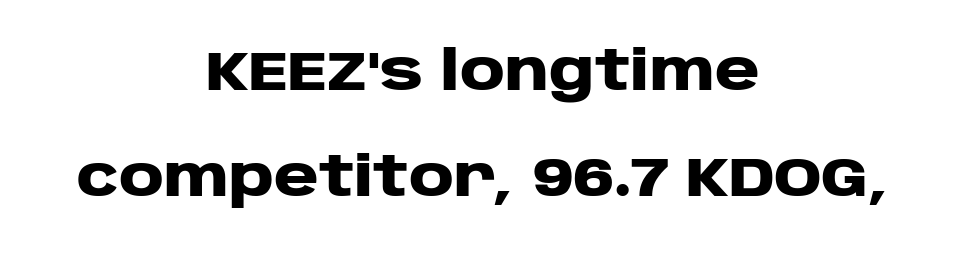
{"serif": "no", "italic": "no", "bold": "yes", "weight": "heavy", "width": "wide", "stroke_contrast": "low", "x_height": "large", "monospaced": "no", "underline": "no", "align": "center", "line_spacing": "loose", "line_spacing_ratio": 1.93, "letter_spacing": "normal", "letter_spacing_em": 0.0, "glyph_px": 55}
